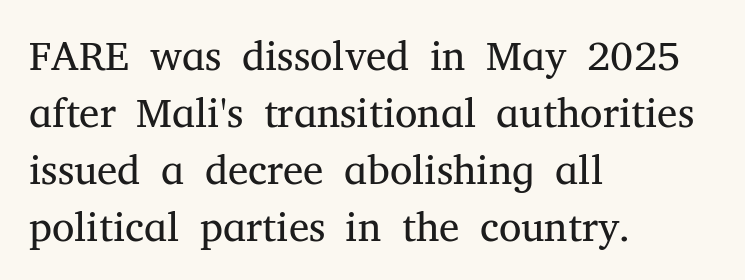
The image shows 41 px regular-weight serif type, upright; set left-aligned, normal line spacing (1.39x), normal letter spacing, not underlined; medium stroke contrast and a medium x-height.
